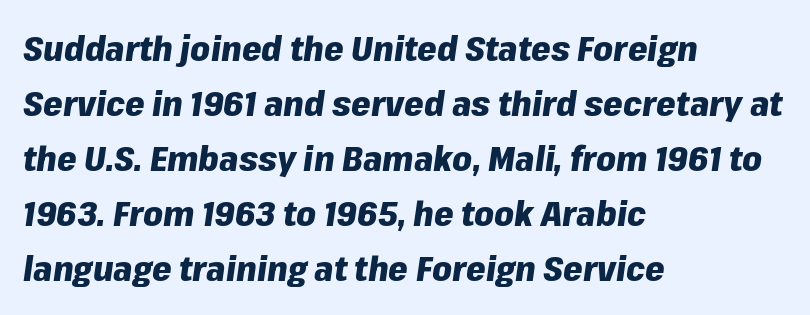
{"italic": "yes", "lean": "right", "slant_degrees": 8, "bold": "yes", "weight": "heavy", "width": "normal", "stroke_contrast": "low", "x_height": "medium", "monospaced": "no", "underline": "no", "align": "left", "line_spacing": "normal", "line_spacing_ratio": 1.57, "letter_spacing": "normal", "letter_spacing_em": 0.0, "glyph_px": 35}
